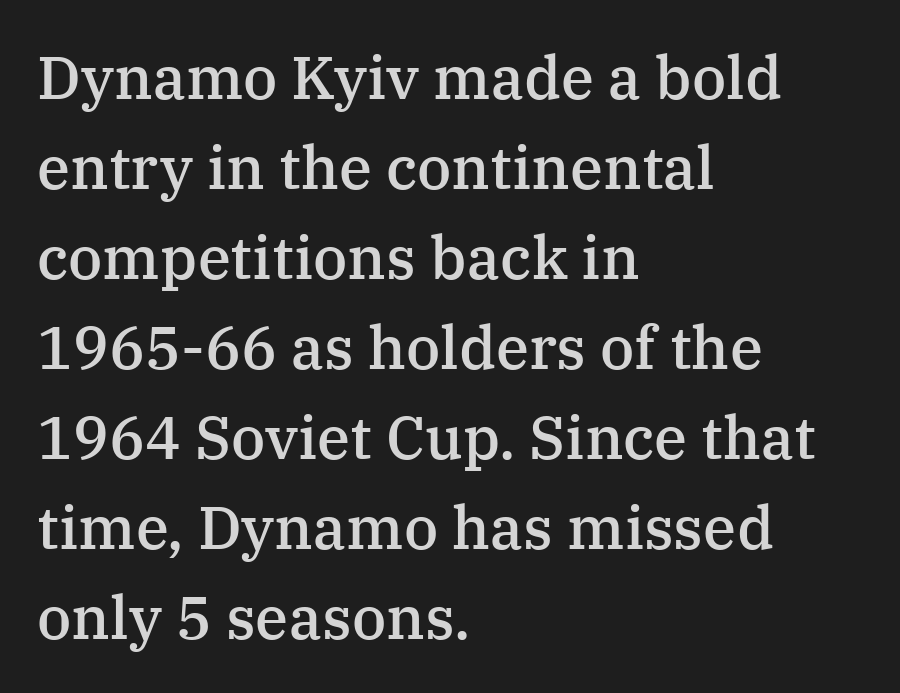
Q: Is the text bold? A: Semi-bold.
Q: Is the text italic (slanted)? A: No, it is upright.
Q: Is the typeface a serif or a sans-serif typeface? A: Serif.
Q: Is the text underlined? A: No.
Q: How is the paragraph aligned? A: Left-aligned.
Q: Is the spacing between letters normal or unusually wide? A: Normal.
Q: Is the spacing between lines tight, normal or loose? A: Normal.
Q: Width (condensed, normal, or wide)? A: Normal.
Q: Stroke contrast? A: Medium.
Q: x-height? A: Medium.
Q: Monospaced? A: No.
